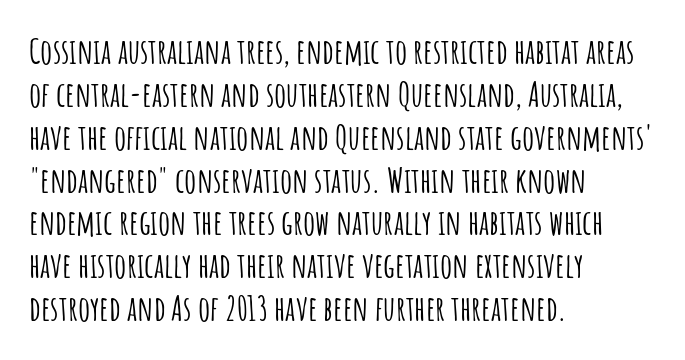
{"serif": "no", "italic": "no", "width": "condensed", "stroke_contrast": "low", "x_height": "large", "monospaced": "no", "underline": "no", "align": "left", "line_spacing": "normal", "line_spacing_ratio": 1.26, "letter_spacing": "normal", "letter_spacing_em": 0.0, "glyph_px": 34}
